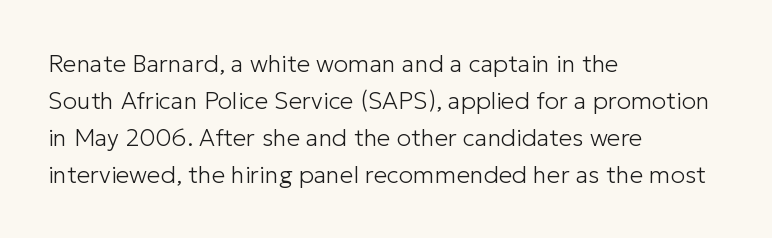
The image shows 24 px text type, upright; set left-aligned, normal line spacing (1.54x), normal letter spacing, not underlined.
